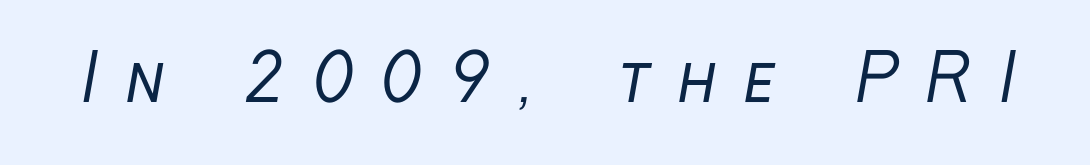
The image shows 65 px regular-weight, condensed sans-serif type; set unusually wide letter spacing (+0.41 em), not underlined; low stroke contrast and a medium x-height.
